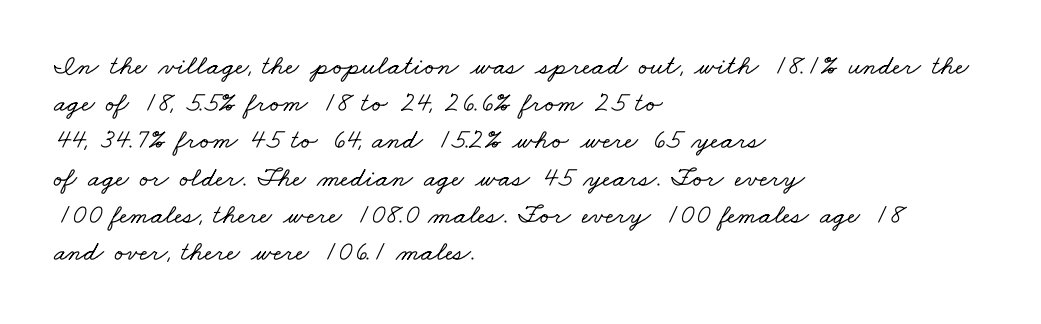
Compared with typical paragraphs, the rows here are spaced about the same. The gaps between neighbouring characters are ordinary and unremarkable. Check where the strokes stop: tiny serifs finish them off. The strip under each line holds only bare page.
